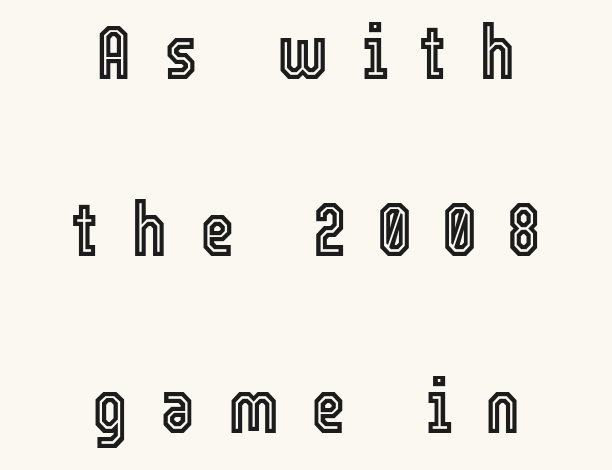
A typesetter would call this proportional, since set widths differ per character. Here the glyphs are tracked loosely, breaking word shapes into spaced letters. A typesetter would call this leading open, well beyond the default. The specimen omits any rule beneath the text block's lines. This rendering uses center alignment, leaving both contours irregular but symmetric. Style check: upright.
